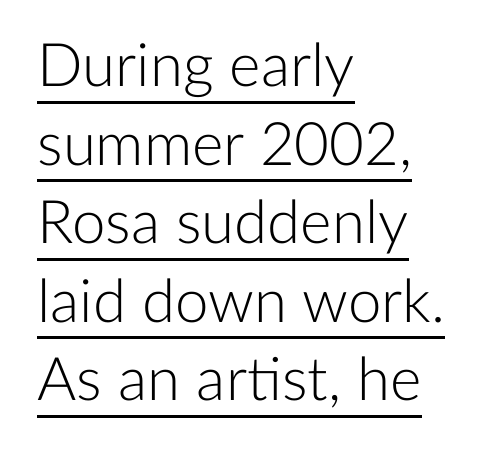
Do the letters lean? They stand straight. The horizontal fit of the characters is conventional and even. This sample keeps an unexceptional amount of space between lines. Think standard paragraph weight, or any step lighter than that.
